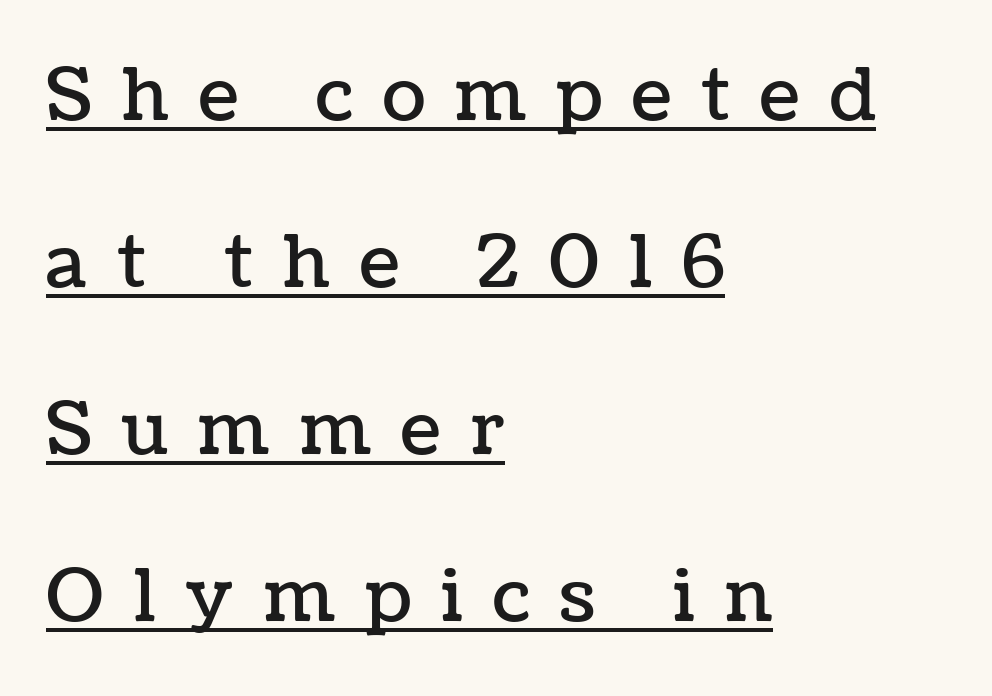
{"italic": "no", "width": "normal", "stroke_contrast": "low", "x_height": "medium", "monospaced": "no", "underline": "yes", "align": "left", "line_spacing": "loose", "line_spacing_ratio": 2.32, "letter_spacing": "wide", "letter_spacing_em": 0.42, "glyph_px": 72}
